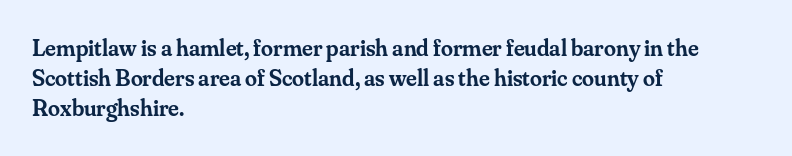
These lines are set flush left with a ragged right edge. Reading down the column, the eye jumps a familiar distance to each next line. The face used here is a semibold: visibly heavier than regular, lighter than bold. The specimen omits any rule beneath the text block's lines. Spacing between characters is what you'd get straight out of the box.
